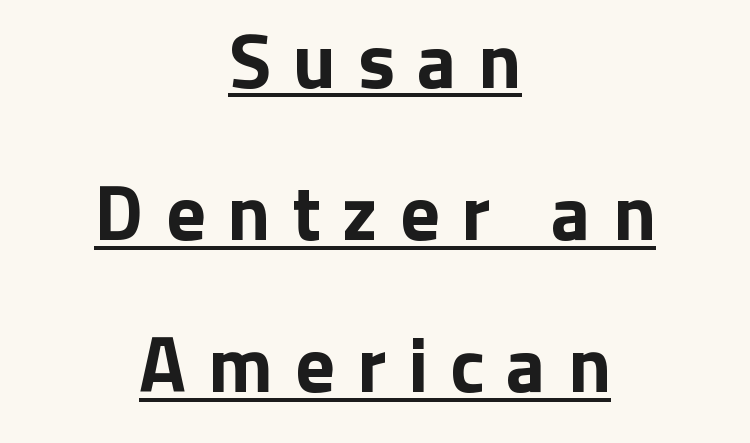
The image shows 78 px bold sans-serif type, upright; set centered, loose line spacing (1.95x), unusually wide letter spacing (+0.28 em), underlined; low stroke contrast and a medium x-height.
